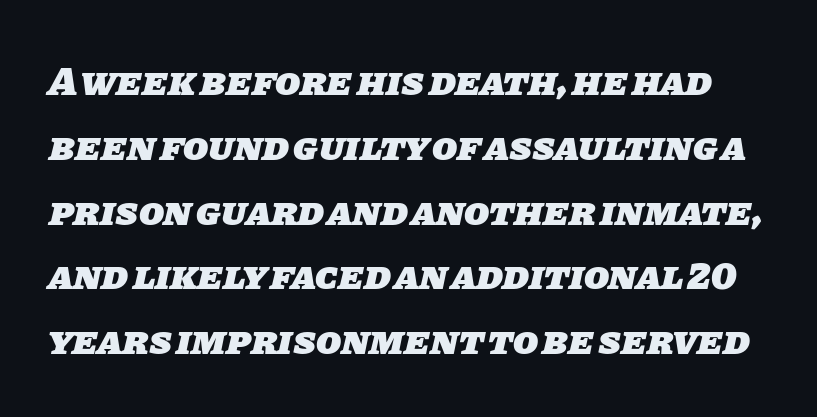
Q: Is the text bold? A: Yes.
Q: Is the typeface a serif or a sans-serif typeface? A: Serif.
Q: Is the text underlined? A: No.
Q: Is the spacing between letters normal or unusually wide? A: Normal.
Q: Is the spacing between lines tight, normal or loose? A: Normal.
Q: Width (condensed, normal, or wide)? A: Normal.
Q: Stroke contrast? A: Low.
Q: x-height? A: Large.
Q: Monospaced? A: No.
